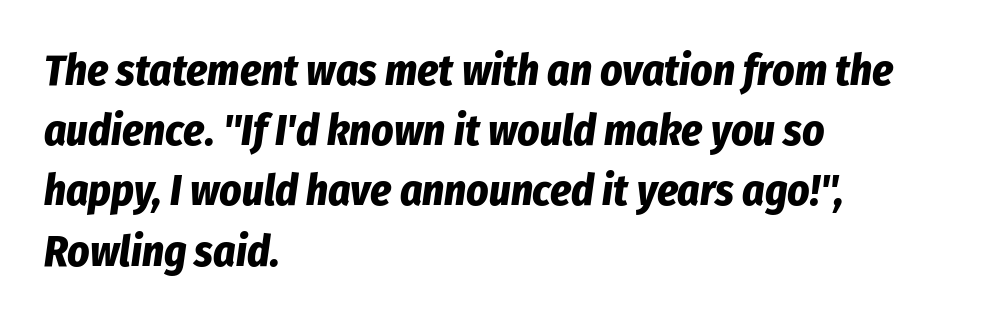
{"italic": "yes", "lean": "right", "slant_degrees": 8, "bold": "yes", "weight": "bold", "width": "condensed", "stroke_contrast": "low", "x_height": "medium", "monospaced": "no", "underline": "no", "align": "left", "line_spacing": "normal", "line_spacing_ratio": 1.4, "letter_spacing": "normal", "letter_spacing_em": 0.0, "glyph_px": 43}
